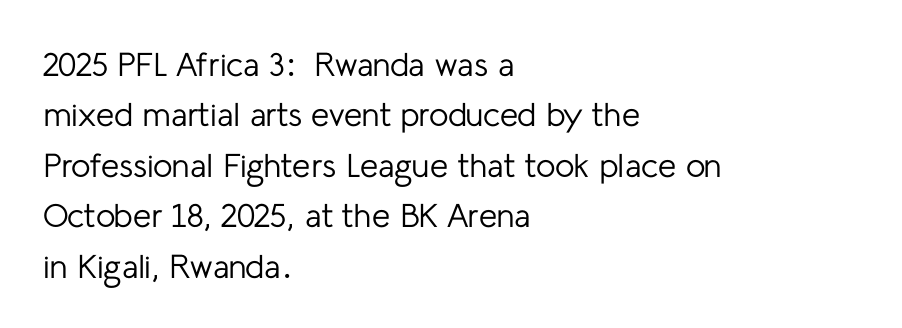
Q: Is the text bold? A: No.
Q: Is the text italic (slanted)? A: No, it is upright.
Q: Is the typeface a serif or a sans-serif typeface? A: Sans-serif.
Q: Is the text underlined? A: No.
Q: How is the paragraph aligned? A: Left-aligned.
Q: Is the spacing between letters normal or unusually wide? A: Normal.
Q: Is the spacing between lines tight, normal or loose? A: Normal.
Q: Width (condensed, normal, or wide)? A: Normal.
Q: Stroke contrast? A: Low.
Q: x-height? A: Medium.
Q: Monospaced? A: No.
